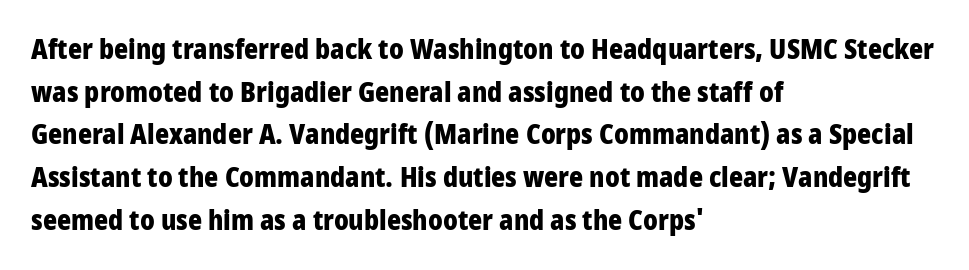
Q: Is the text bold? A: Yes.
Q: Is the text italic (slanted)? A: No, it is upright.
Q: Is the text underlined? A: No.
Q: How is the paragraph aligned? A: Left-aligned.
Q: Is the spacing between letters normal or unusually wide? A: Normal.
Q: Is the spacing between lines tight, normal or loose? A: Normal.
